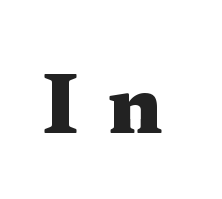
{"serif": "yes", "italic": "no", "bold": "yes", "weight": "heavy", "width": "wide", "stroke_contrast": "medium", "x_height": "medium", "monospaced": "no", "underline": "no", "letter_spacing": "wide", "letter_spacing_em": 0.39, "glyph_px": 77}
